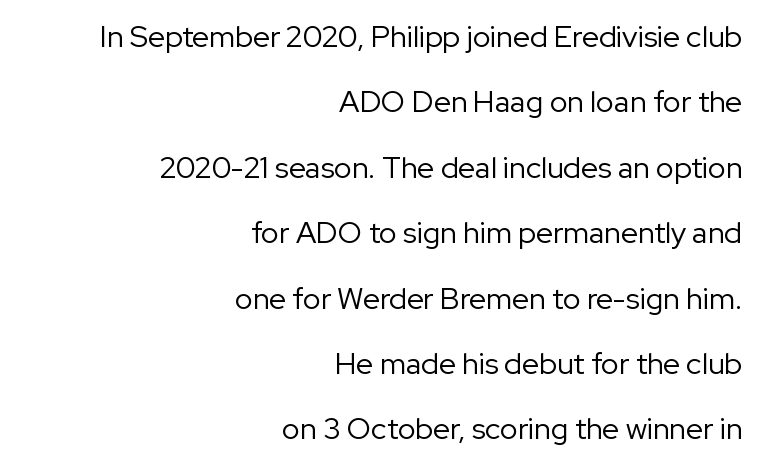
Honestly, there is no underline to notice here at all. The rendering uses natural spacing where letterforms have individual widths. Leading is clearly above the norm, producing a sparse column. The characters are drawn with everyday or finer stroke widths. Caption: standard tracking, unaltered. The specimen reads as upright at a glance.
